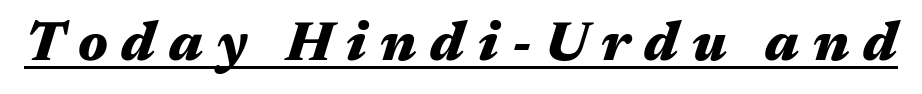
{"italic": "yes", "lean": "right", "slant_degrees": 17, "bold": "yes", "weight": "heavy", "width": "wide", "stroke_contrast": "medium", "x_height": "medium", "monospaced": "no", "underline": "yes", "letter_spacing": "wide", "letter_spacing_em": 0.25, "glyph_px": 55}
